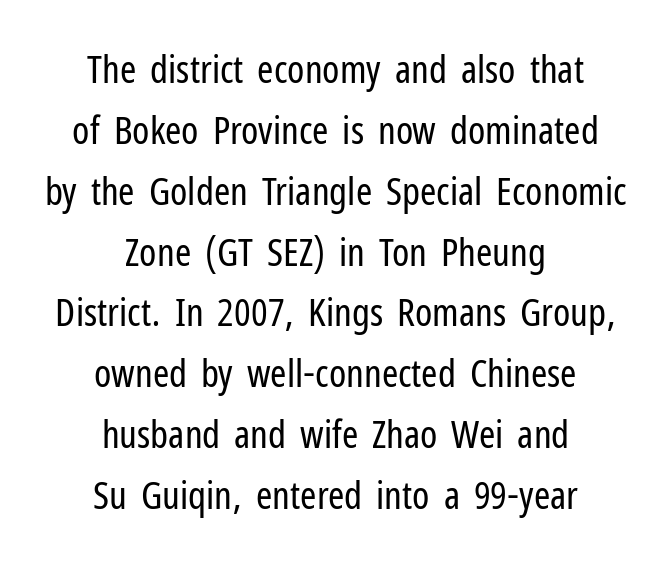
Is the type heavy? It reads as light-to-regular instead. The face used here is rendered with its standard letterfit. It's the straight-up-and-down kind of type. These lines stack symmetrically, like a column narrowing and widening about its center. Each letter's strokes conclude bluntly, with no projecting serifs. Note the varied advance widths — an 'i' is clearly narrower than an 'm'.
